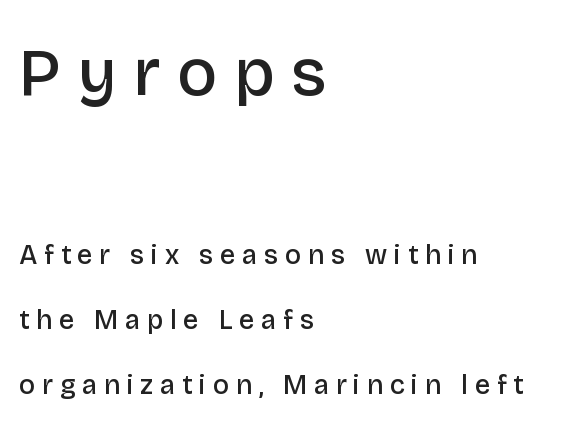
Q: Is the text bold? A: Semi-bold.
Q: Is the text italic (slanted)? A: No, it is upright.
Q: Is the typeface a serif or a sans-serif typeface? A: Sans-serif.
Q: Is the text underlined? A: No.
Q: How is the paragraph aligned? A: Left-aligned.
Q: Is the spacing between letters normal or unusually wide? A: Unusually wide.
Q: Is the spacing between lines tight, normal or loose? A: Loose.
Q: Which block of text is set in a larger size, the first (top) or the second (bottom)? A: The first (top) one.
Q: Width (condensed, normal, or wide)? A: Normal.
Q: Stroke contrast? A: Low.
Q: x-height? A: Large.
Q: Monospaced? A: No.
